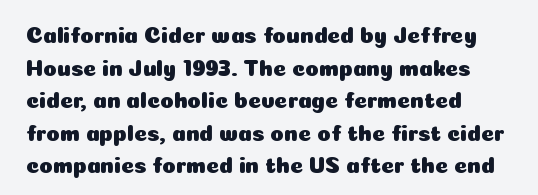
Q: Is the text italic (slanted)? A: No, it is upright.
Q: Is the text underlined? A: No.
Q: How is the paragraph aligned? A: Left-aligned.
Q: Is the spacing between letters normal or unusually wide? A: Normal.
Q: Is the spacing between lines tight, normal or loose? A: Normal.
